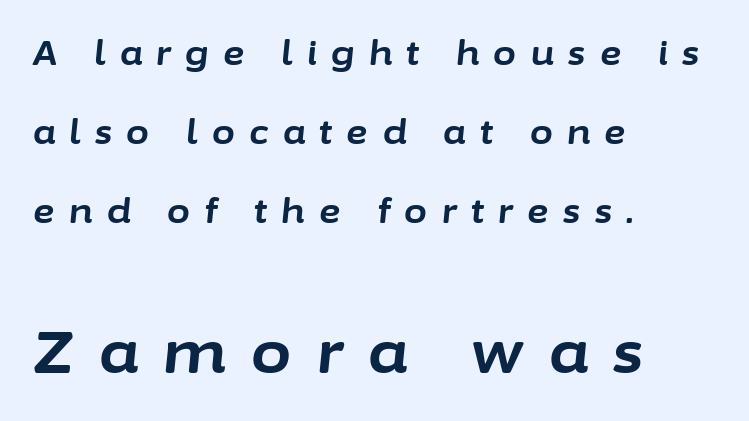
Q: Is the text bold? A: Yes.
Q: Is the text italic (slanted)? A: Yes, it leans right by about 6 degrees.
Q: Is the text underlined? A: No.
Q: How is the paragraph aligned? A: Left-aligned.
Q: Is the spacing between letters normal or unusually wide? A: Unusually wide.
Q: Is the spacing between lines tight, normal or loose? A: Loose.
Q: Which block of text is set in a larger size, the first (top) or the second (bottom)? A: The second (bottom) one.
Q: Width (condensed, normal, or wide)? A: Normal.
Q: Stroke contrast? A: Low.
Q: x-height? A: Medium.
Q: Monospaced? A: No.
